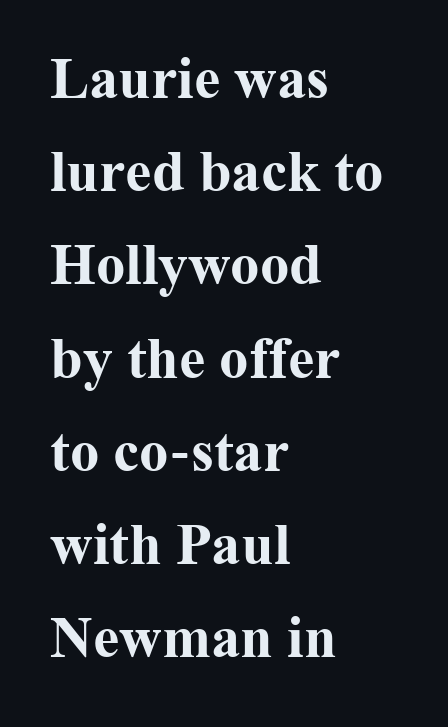
Is this a fixed-width face? No — the glyphs have proportional, varying widths. A student would call this left alignment; a typographer would say flush left, rag right. Spacing between characters is what you'd get straight out of the box. Does the weight exceed regular? Yes, all the way to bold. Words float on clear page, feet unadorned.
